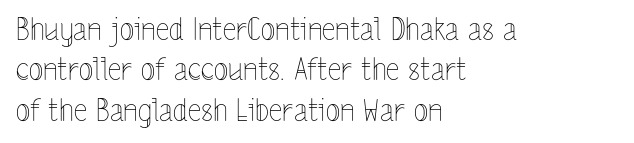
Anything drawn beneath the words? Only blank space. In CSS terms this would be text-align: left. Ordinary non-slanted type is in use. Vertical spacing — default. Unbolded letterforms with no extra heft. Spacing verdict: proportional, widths tailored to each character.
